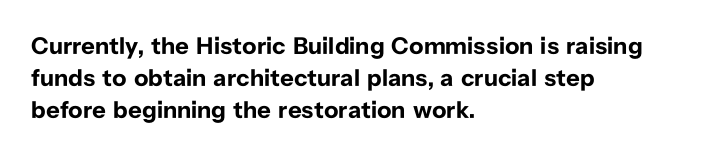
{"italic": "no", "bold": "yes", "underline": "no", "align": "left", "line_spacing": "normal", "line_spacing_ratio": 1.33, "letter_spacing": "normal", "letter_spacing_em": 0.0, "glyph_px": 24}
